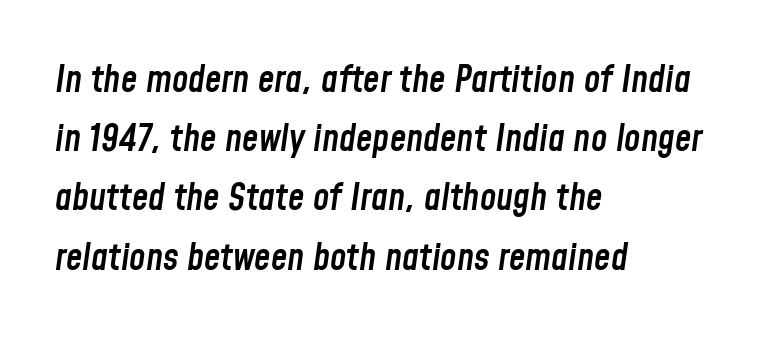
The image shows 37 px semibold, condensed type, italic (leaning right); set left-aligned, normal line spacing (1.6x), normal letter spacing, not underlined; low stroke contrast and a medium x-height.
